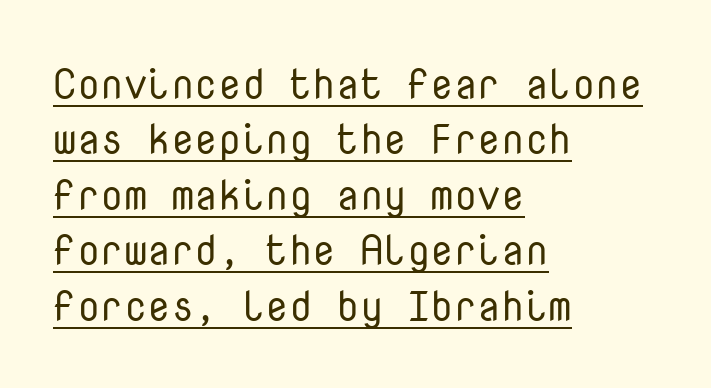
Q: Is the text bold? A: No.
Q: Is the text italic (slanted)? A: No, it is upright.
Q: Is the typeface a serif or a sans-serif typeface? A: Sans-serif.
Q: Is the text underlined? A: Yes.
Q: How is the paragraph aligned? A: Left-aligned.
Q: Is the spacing between letters normal or unusually wide? A: Normal.
Q: Is the spacing between lines tight, normal or loose? A: Normal.
Q: Width (condensed, normal, or wide)? A: Normal.
Q: Stroke contrast? A: Low.
Q: x-height? A: Medium.
Q: Monospaced? A: Yes.
